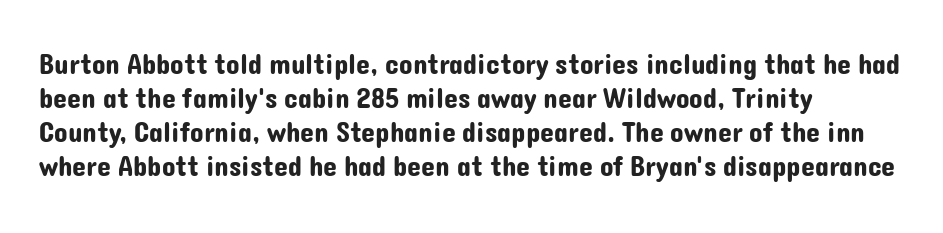
Leftover space on each line is placed entirely after the last word. Default kerning and tracking; the words read as compact shapes. A bare baseline throughout the passage. Looks like regular typesetting: each glyph gets only the width it needs. Stroke terminals: plain, sans-serif.
